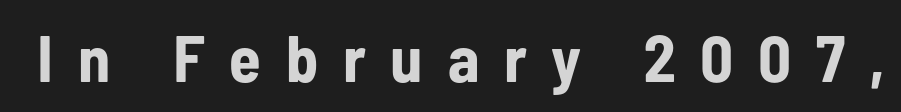
Q: Is the text bold? A: Yes.
Q: Is the text italic (slanted)? A: No, it is upright.
Q: Is the typeface a serif or a sans-serif typeface? A: Sans-serif.
Q: Is the text underlined? A: No.
Q: Is the spacing between letters normal or unusually wide? A: Unusually wide.
Q: Width (condensed, normal, or wide)? A: Condensed.
Q: Stroke contrast? A: Low.
Q: x-height? A: Medium.
Q: Monospaced? A: No.
